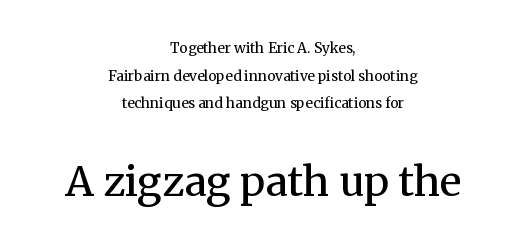
Here the designer chose a conventional face with non-uniform glyph widths. Posture: upright roman. The characters display serif detailing at their extremities. Horizontal bands of white between lines are thick stripes. The rendering positions every line midway between the sides.
